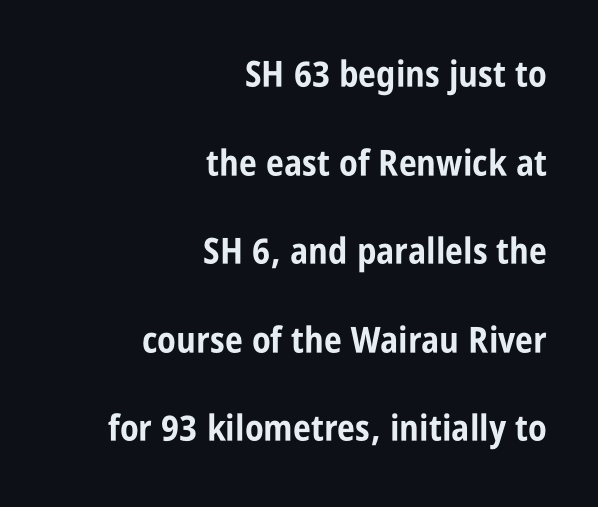
{"serif": "no", "italic": "no", "bold": "yes", "weight": "bold", "width": "condensed", "stroke_contrast": "low", "x_height": "large", "monospaced": "no", "underline": "no", "align": "right", "line_spacing": "loose", "line_spacing_ratio": 2.46, "letter_spacing": "normal", "letter_spacing_em": 0.0, "glyph_px": 36}
